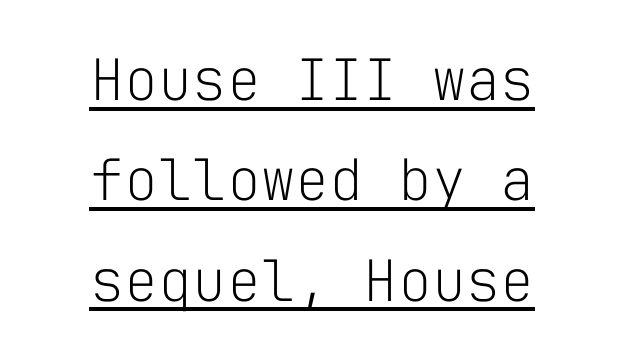
{"serif": "no", "italic": "no", "bold": "no", "weight": "light", "width": "normal", "stroke_contrast": "low", "x_height": "medium", "monospaced": "yes", "underline": "yes", "align": "center", "line_spacing_ratio": 1.76, "letter_spacing": "normal", "letter_spacing_em": 0.0, "glyph_px": 57}
